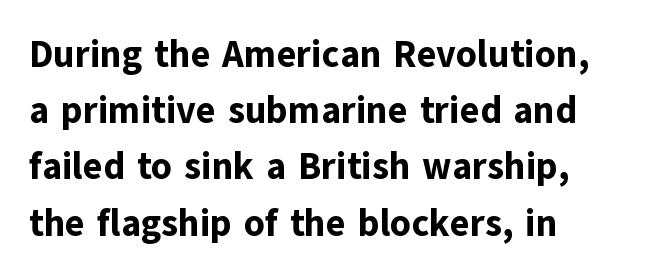
{"serif": "no", "italic": "no", "bold": "yes", "weight": "bold", "width": "normal", "stroke_contrast": "low", "x_height": "medium", "monospaced": "no", "underline": "no", "align": "left", "line_spacing": "normal", "line_spacing_ratio": 1.52, "letter_spacing": "normal", "letter_spacing_em": 0.0, "glyph_px": 37}
